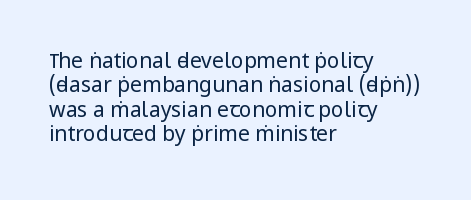
The passage is arranged the way most books set body copy — flush left. The passage shown is not bold in any degree. Is there any slant? The stems are plumb. Type without underlining. There is no visible air inserted between adjacent glyphs.
